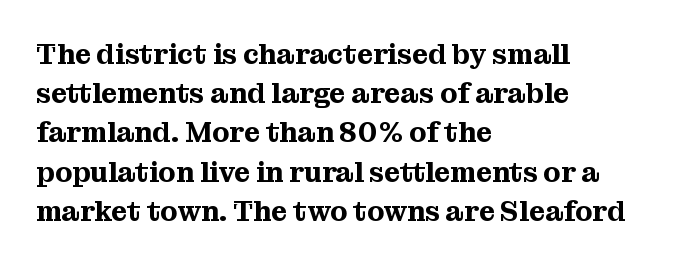
The image shows 28 px serif type, upright; set left-aligned, normal line spacing (1.4x), normal letter spacing, not underlined; medium stroke contrast and a medium x-height.
